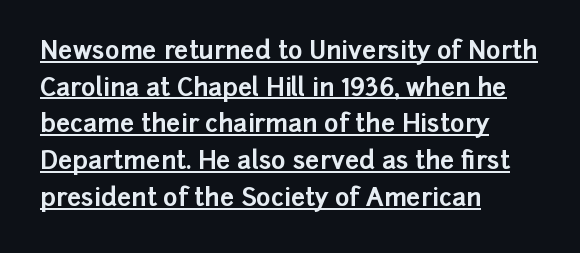
{"italic": "no", "bold": "yes", "underline": "yes", "align": "left", "line_spacing": "normal", "line_spacing_ratio": 1.47, "letter_spacing": "normal", "letter_spacing_em": 0.0, "glyph_px": 25}
